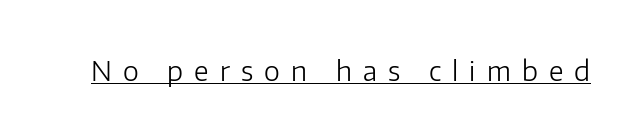
The words here are underlined. The cut favours lightness, reaching ordinary text weight at its darkest. Style check: upright. Each word looks stretched out because of the extra space between its letters.
